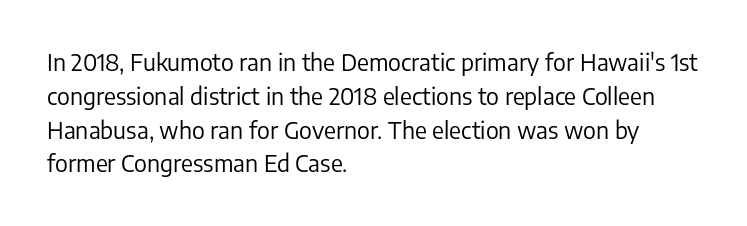
Q: Is the text bold? A: No.
Q: Is the text italic (slanted)? A: No, it is upright.
Q: Is the text underlined? A: No.
Q: How is the paragraph aligned? A: Left-aligned.
Q: Is the spacing between letters normal or unusually wide? A: Normal.
Q: Is the spacing between lines tight, normal or loose? A: Normal.
